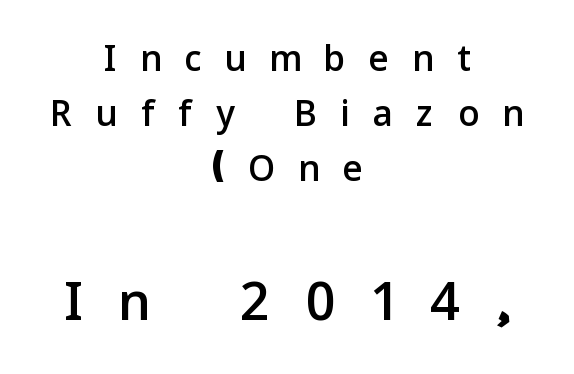
{"serif": "no", "italic": "no", "width": "normal", "stroke_contrast": "low", "x_height": "medium", "monospaced": "no", "underline": "no", "align": "center", "line_spacing": "tight", "line_spacing_ratio": 1.06, "letter_spacing": "wide", "letter_spacing_em": 0.47, "larger_block": "second", "size_ratio": 1.5, "glyph_px": 78}
